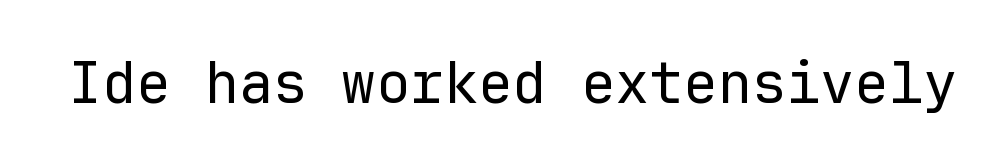
{"serif": "no", "italic": "no", "bold": "no", "weight": "regular", "width": "normal", "stroke_contrast": "low", "x_height": "medium", "monospaced": "yes", "underline": "no", "letter_spacing": "normal", "letter_spacing_em": 0.0, "glyph_px": 57}
